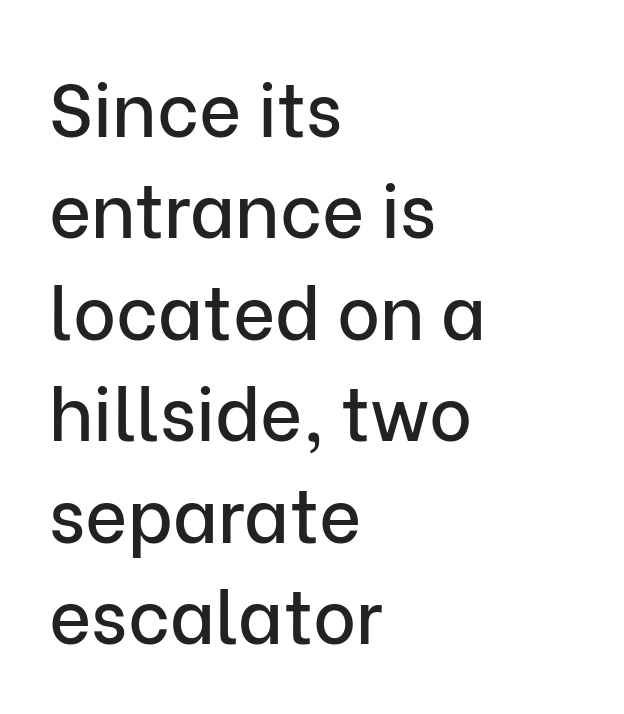
Q: Is the text italic (slanted)? A: No, it is upright.
Q: Is the typeface a serif or a sans-serif typeface? A: Sans-serif.
Q: Is the text underlined? A: No.
Q: How is the paragraph aligned? A: Left-aligned.
Q: Is the spacing between letters normal or unusually wide? A: Normal.
Q: Is the spacing between lines tight, normal or loose? A: Normal.
Q: Width (condensed, normal, or wide)? A: Normal.
Q: Stroke contrast? A: Low.
Q: x-height? A: Medium.
Q: Monospaced? A: No.
